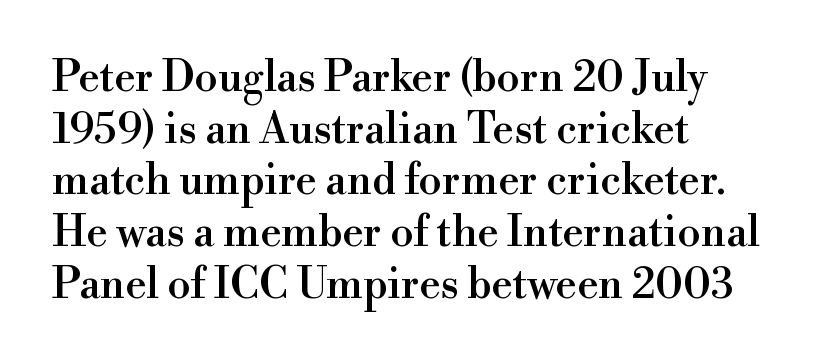
Q: Is the text italic (slanted)? A: No, it is upright.
Q: Is the typeface a serif or a sans-serif typeface? A: Serif.
Q: Is the text underlined? A: No.
Q: How is the paragraph aligned? A: Left-aligned.
Q: Is the spacing between letters normal or unusually wide? A: Normal.
Q: Width (condensed, normal, or wide)? A: Normal.
Q: Stroke contrast? A: High.
Q: x-height? A: Small.
Q: Monospaced? A: No.
